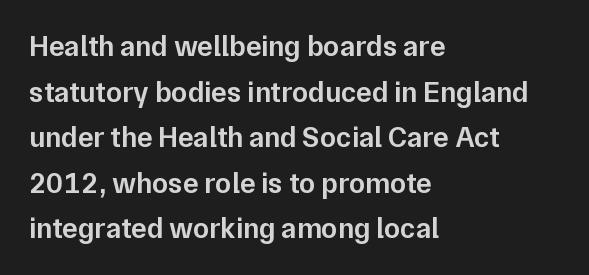
No word sits above an underline. Looks like regular typesetting: each glyph gets only the width it needs. Bold? Not quite — semibold, heavier than regular but stopping short. Style check: upright. The rag falls on the right side of this text block.
